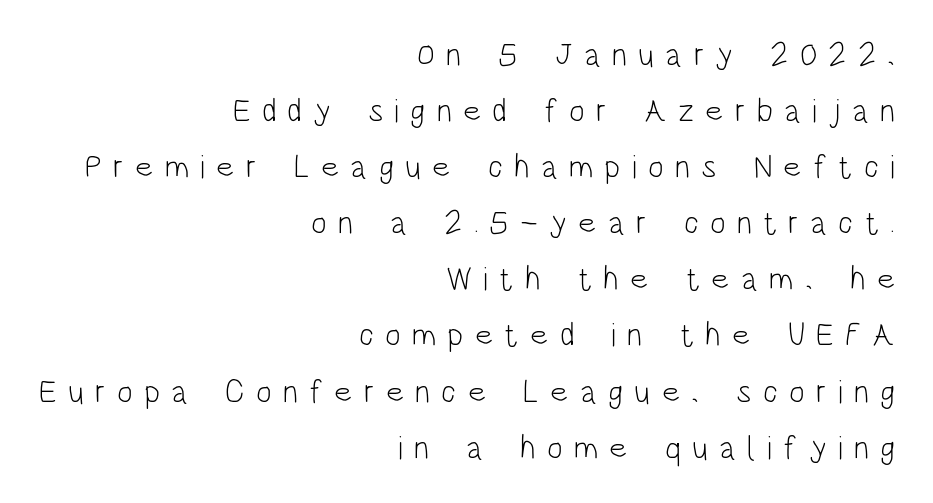
Q: Is the text bold? A: No.
Q: Is the text italic (slanted)? A: No, it is upright.
Q: Is the typeface a serif or a sans-serif typeface? A: Sans-serif.
Q: Is the text underlined? A: No.
Q: How is the paragraph aligned? A: Right-aligned.
Q: Is the spacing between letters normal or unusually wide? A: Unusually wide.
Q: Is the spacing between lines tight, normal or loose? A: Normal.
Q: Width (condensed, normal, or wide)? A: Condensed.
Q: Stroke contrast? A: Low.
Q: x-height? A: Large.
Q: Monospaced? A: No.
